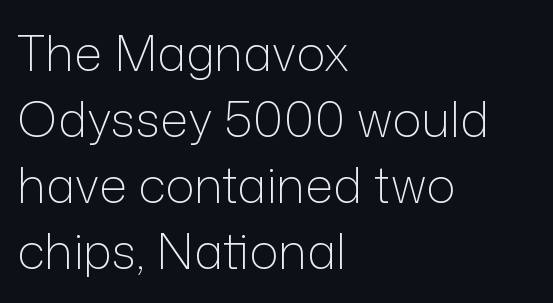
Q: Is the text bold? A: No.
Q: Is the text italic (slanted)? A: No, it is upright.
Q: Is the typeface a serif or a sans-serif typeface? A: Sans-serif.
Q: Is the text underlined? A: No.
Q: How is the paragraph aligned? A: Left-aligned.
Q: Is the spacing between letters normal or unusually wide? A: Normal.
Q: Is the spacing between lines tight, normal or loose? A: Normal.
Q: Width (condensed, normal, or wide)? A: Normal.
Q: Stroke contrast? A: Low.
Q: x-height? A: Medium.
Q: Monospaced? A: No.
